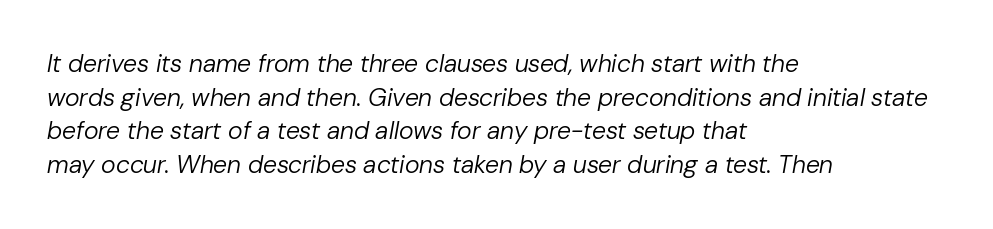
Q: Is the text bold? A: No.
Q: Is the text italic (slanted)? A: Yes, it leans right by about 10 degrees.
Q: Is the text underlined? A: No.
Q: How is the paragraph aligned? A: Left-aligned.
Q: Is the spacing between letters normal or unusually wide? A: Normal.
Q: Is the spacing between lines tight, normal or loose? A: Normal.
